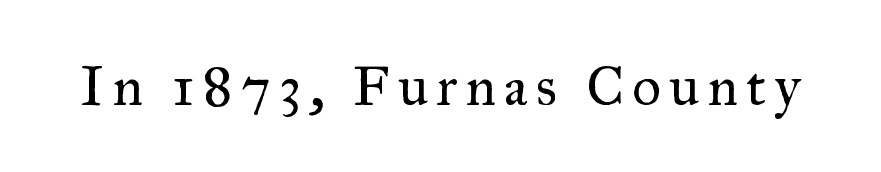
The image shows 56 px regular-weight serif type, upright; set not underlined; medium stroke contrast and a small x-height.
